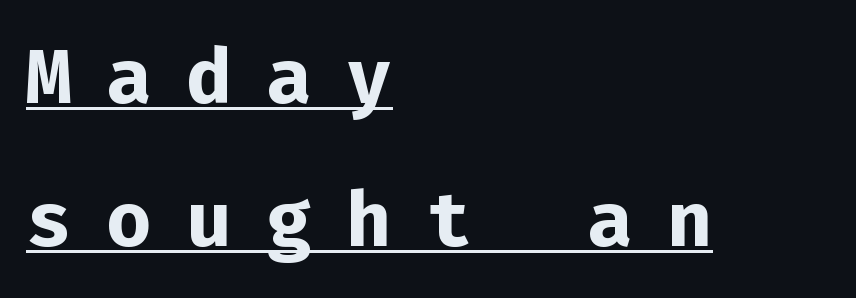
{"serif": "no", "italic": "no", "bold": "yes", "weight": "bold", "width": "normal", "stroke_contrast": "low", "x_height": "medium", "monospaced": "yes", "underline": "yes", "align": "left", "line_spacing_ratio": 1.86, "letter_spacing": "wide", "letter_spacing_em": 0.44, "glyph_px": 77}
